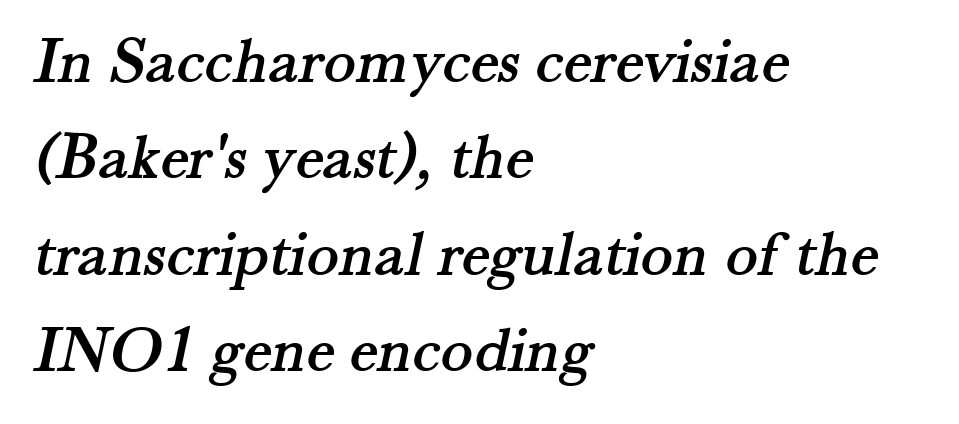
{"serif": "yes", "width": "normal", "stroke_contrast": "medium", "x_height": "small", "monospaced": "no", "underline": "no", "align": "left", "line_spacing": "normal", "line_spacing_ratio": 1.44, "letter_spacing": "normal", "letter_spacing_em": 0.0, "glyph_px": 67}
